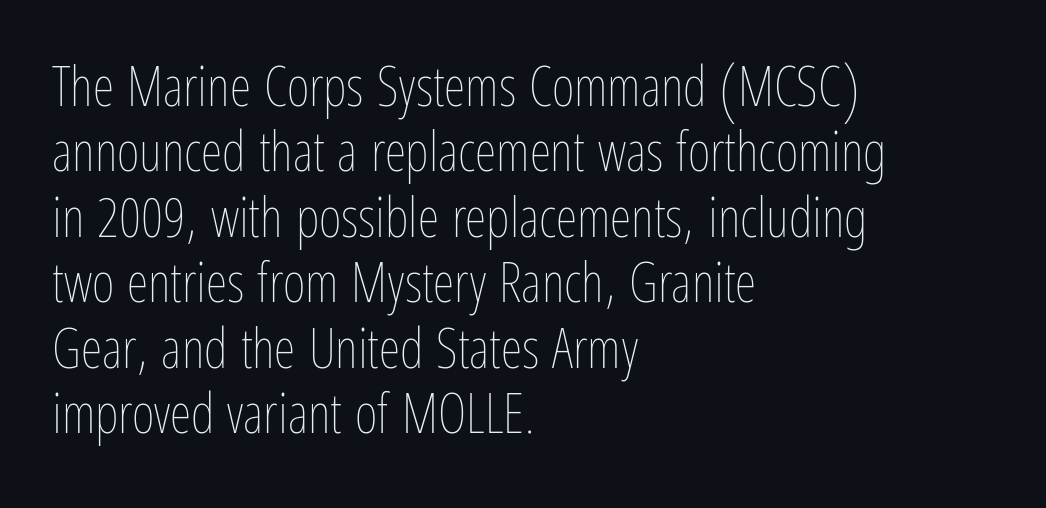
Honestly, the letter spacing is just normal — you wouldn't notice it. The rendering uses natural spacing where letterforms have individual widths. The setting favours the left margin, as ordinary paragraphs usually do. Rendered with straight, roman letterforms.
